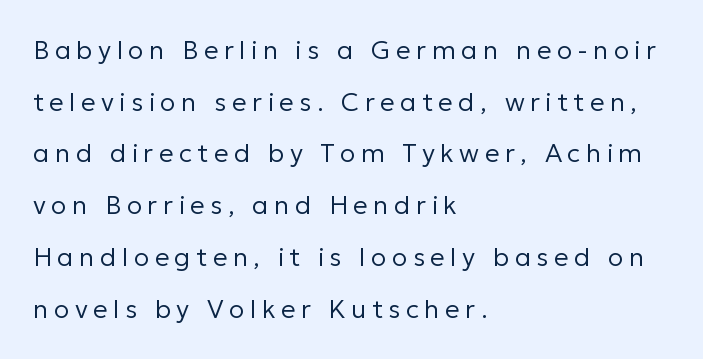
{"italic": "no", "bold": "no", "underline": "no", "align": "left", "line_spacing": "loose", "line_spacing_ratio": 1.99, "letter_spacing": "wide", "letter_spacing_em": 0.21, "glyph_px": 26}
